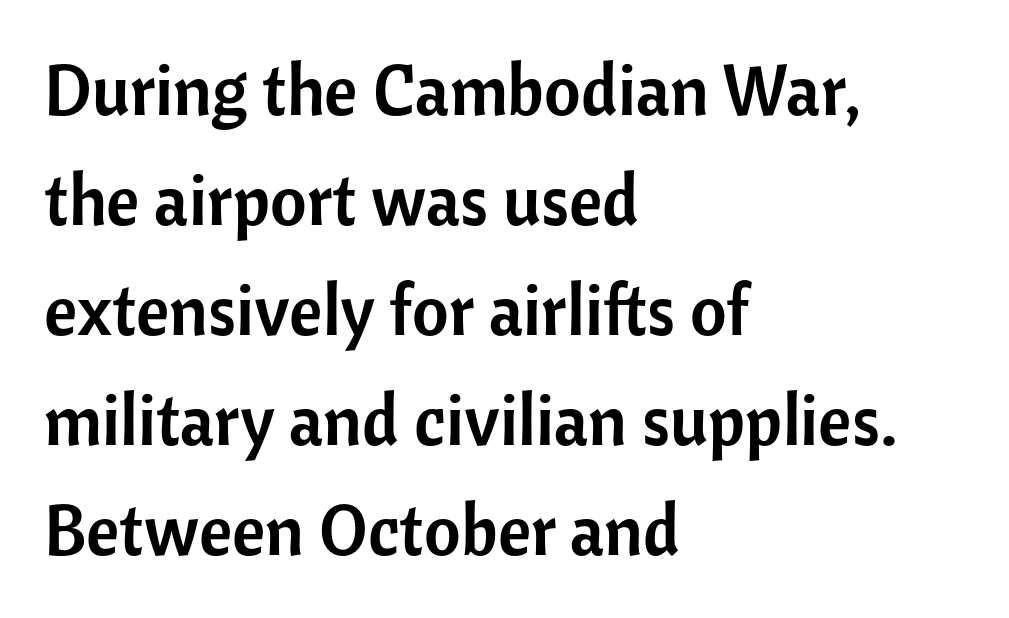
{"serif": "no", "italic": "no", "width": "normal", "stroke_contrast": "low", "x_height": "medium", "monospaced": "no", "underline": "no", "align": "left", "line_spacing": "normal", "line_spacing_ratio": 1.55, "letter_spacing": "normal", "letter_spacing_em": 0.0, "glyph_px": 71}
